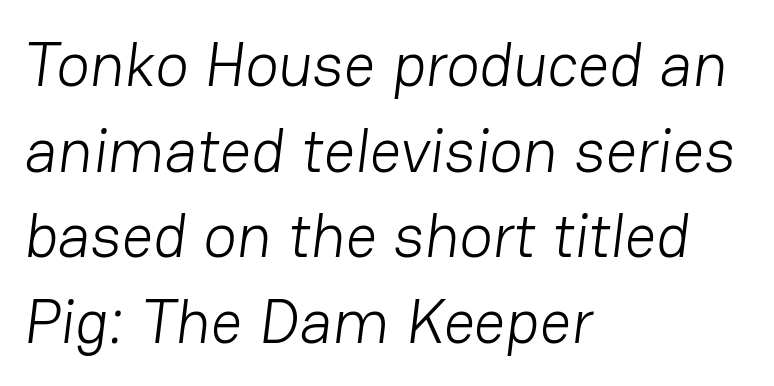
The compositor pushed each line to the left boundary. Letters rest on an invisible, unmarked baseline. Do the characters align in a grid? No, the font is proportional. Default kerning and tracking; the words read as compact shapes. The glyphs in this specimen are sans serif.
